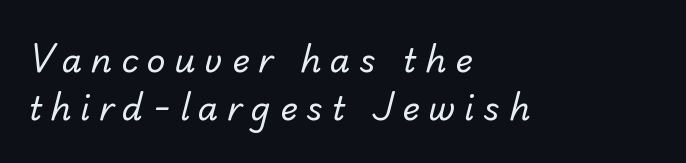
The image shows 33 px regular-weight sans-serif type; set left-aligned, normal line spacing (1.46x), unusually wide letter spacing (+0.26 em), not underlined; low stroke contrast and a small x-height.
